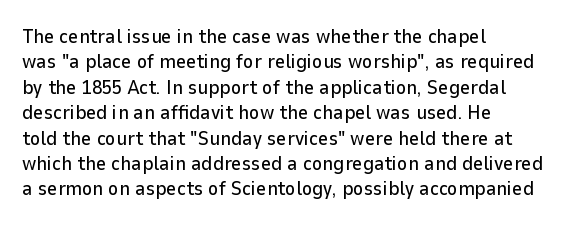
{"italic": "no", "underline": "no", "align": "left", "line_spacing": "normal", "line_spacing_ratio": 1.27, "letter_spacing": "normal", "letter_spacing_em": 0.0, "glyph_px": 20}
